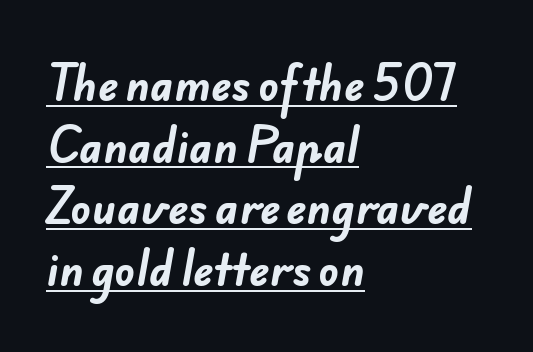
Q: Is the text bold? A: Yes.
Q: Is the typeface a serif or a sans-serif typeface? A: Sans-serif.
Q: Is the text underlined? A: Yes.
Q: How is the paragraph aligned? A: Left-aligned.
Q: Is the spacing between letters normal or unusually wide? A: Normal.
Q: Is the spacing between lines tight, normal or loose? A: Normal.
Q: Width (condensed, normal, or wide)? A: Normal.
Q: Stroke contrast? A: Low.
Q: x-height? A: Small.
Q: Monospaced? A: No.
